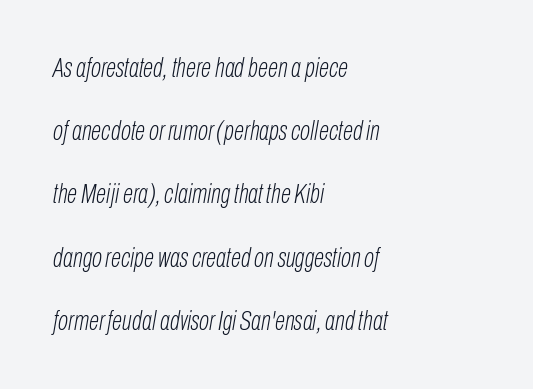
Q: Is the text bold? A: No.
Q: Is the text italic (slanted)? A: Yes, it leans right by about 10 degrees.
Q: Is the text underlined? A: No.
Q: How is the paragraph aligned? A: Left-aligned.
Q: Is the spacing between letters normal or unusually wide? A: Normal.
Q: Is the spacing between lines tight, normal or loose? A: Loose.
